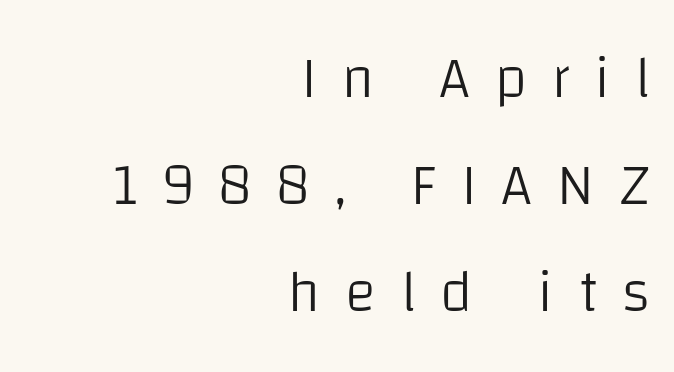
Q: Is the text bold? A: No.
Q: Is the text italic (slanted)? A: No, it is upright.
Q: Is the typeface a serif or a sans-serif typeface? A: Sans-serif.
Q: Is the text underlined? A: No.
Q: How is the paragraph aligned? A: Right-aligned.
Q: Is the spacing between letters normal or unusually wide? A: Unusually wide.
Q: Width (condensed, normal, or wide)? A: Normal.
Q: Stroke contrast? A: Low.
Q: x-height? A: Large.
Q: Monospaced? A: No.
